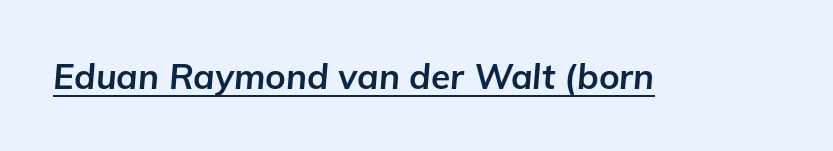
The image shows 35 px bold type, italic (leaning right); set normal letter spacing, underlined; low stroke contrast and a medium x-height.
